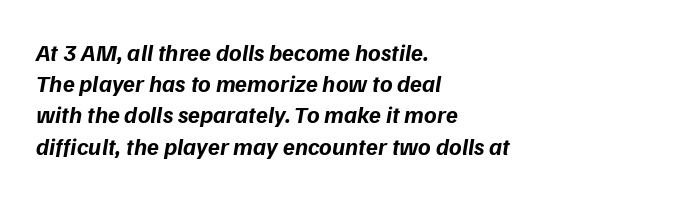
{"bold": "yes", "underline": "no", "align": "left", "line_spacing": "normal", "line_spacing_ratio": 1.3, "letter_spacing": "normal", "letter_spacing_em": 0.0, "glyph_px": 24}
